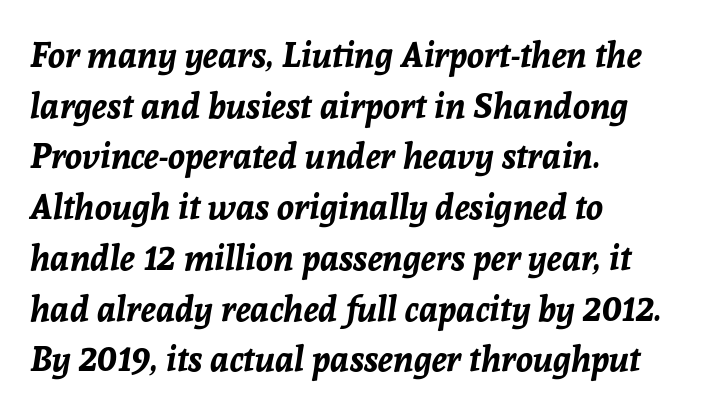
The image shows 35 px bold type, italic (leaning right); set left-aligned, normal line spacing (1.45x), normal letter spacing, not underlined; low stroke contrast and a medium x-height.
